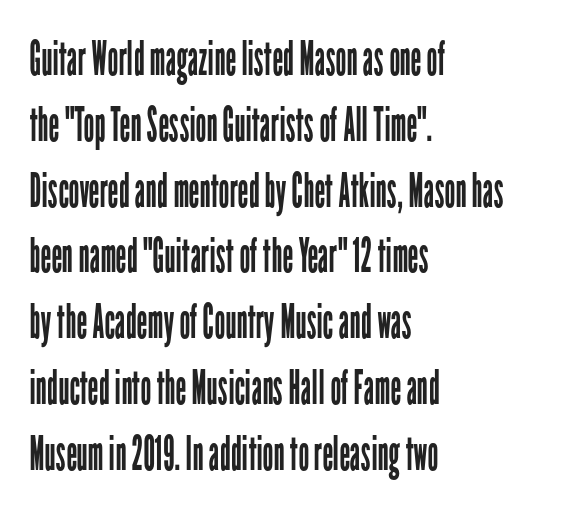
{"serif": "no", "italic": "no", "bold": "no", "weight": "regular", "width": "condensed", "stroke_contrast": "low", "x_height": "medium", "monospaced": "no", "underline": "no", "align": "left", "line_spacing": "normal", "line_spacing_ratio": 1.37, "letter_spacing": "normal", "letter_spacing_em": 0.0, "glyph_px": 48}
